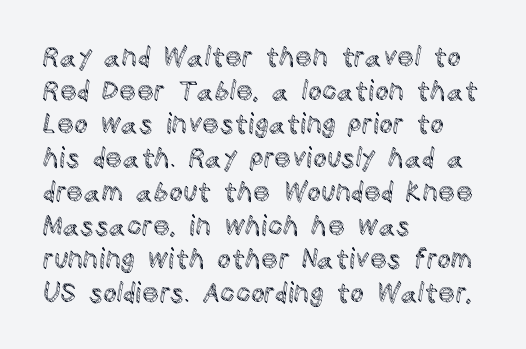
{"underline": "no", "align": "left", "line_spacing": "normal", "line_spacing_ratio": 1.25, "letter_spacing": "normal", "letter_spacing_em": 0.0, "glyph_px": 27}
